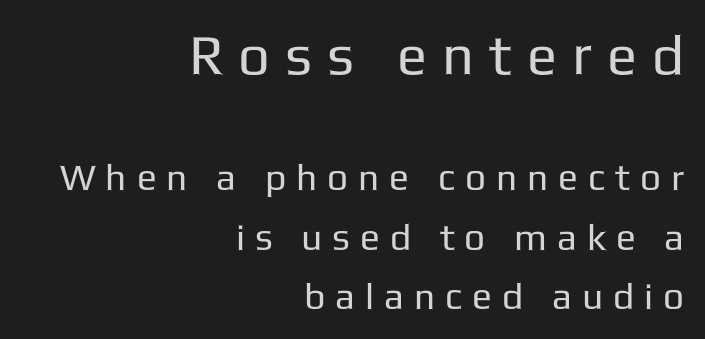
Classification — sans serif. Summary of weight: not heavy and not bold. Beneath every word, the page is bare. How are the letters spaced? Widely, with obvious added tracking. The lines in this sample share a right terminus and differ only in where they begin.
